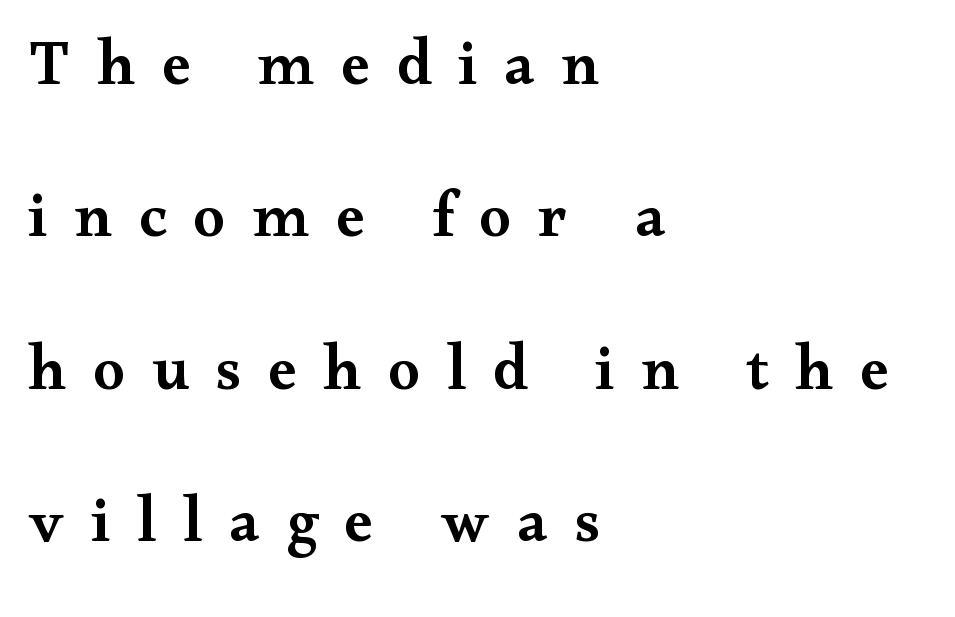
{"serif": "yes", "italic": "no", "bold": "semi", "weight": "semibold", "width": "wide", "stroke_contrast": "medium", "x_height": "small", "monospaced": "no", "underline": "no", "align": "left", "line_spacing": "loose", "line_spacing_ratio": 2.38, "letter_spacing": "wide", "letter_spacing_em": 0.42, "glyph_px": 64}
